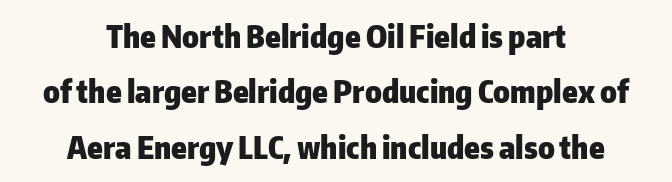
Q: Is the text bold? A: Yes.
Q: Is the text italic (slanted)? A: No, it is upright.
Q: Is the typeface a serif or a sans-serif typeface? A: Sans-serif.
Q: Is the text underlined? A: No.
Q: How is the paragraph aligned? A: Centered.
Q: Is the spacing between letters normal or unusually wide? A: Normal.
Q: Width (condensed, normal, or wide)? A: Normal.
Q: Stroke contrast? A: Low.
Q: x-height? A: Medium.
Q: Monospaced? A: No.
